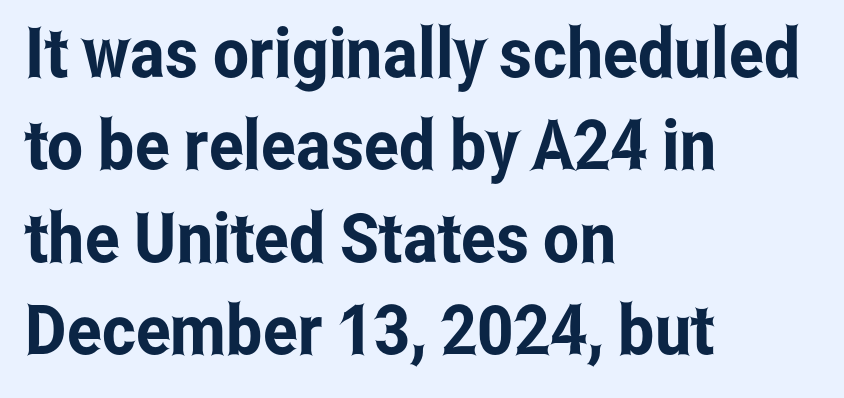
Glance below the letters and you will spot only blank space. Regular leading. A typesetter would call this proportional, since set widths differ per character. The letters sit at their default tracking, neither squeezed nor spread.
